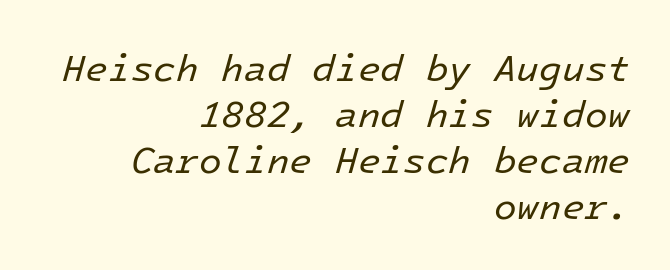
The image shows 37 px regular-weight type, italic (leaning right); set right-aligned, line spacing 1.24x, normal letter spacing, not underlined; low stroke contrast and a medium x-height.
